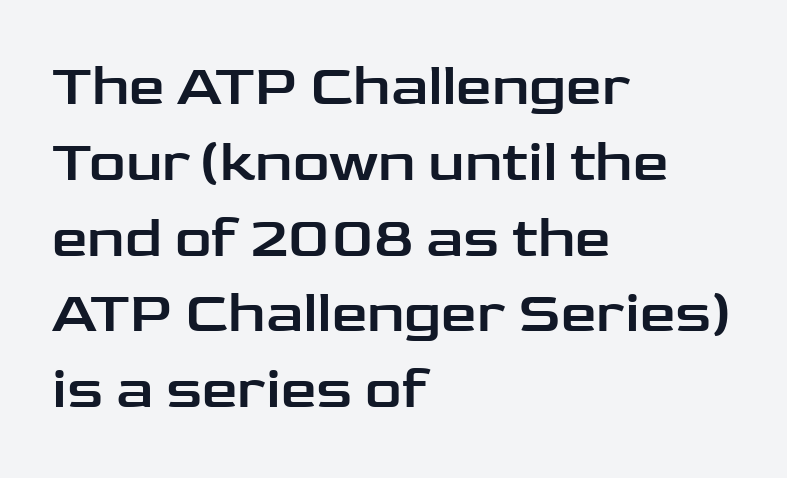
{"serif": "no", "italic": "no", "width": "wide", "stroke_contrast": "low", "x_height": "medium", "monospaced": "no", "underline": "no", "align": "left", "line_spacing": "normal", "line_spacing_ratio": 1.33, "letter_spacing": "normal", "letter_spacing_em": 0.0, "glyph_px": 57}
